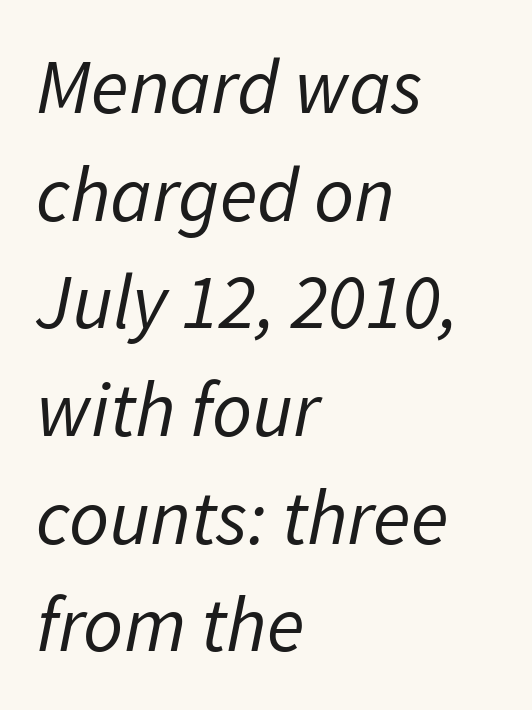
The rendering keeps characters at their native spacing. Descenders are the only things crossing below the line. Is the stroke heavy? The answer is a plain regular-or-lighter. This sample uses an oblique cut, with every glyph tilted off the vertical. The line-height multiplier appears to be the usual default. Short and long lines alike share a common starting point at left.
